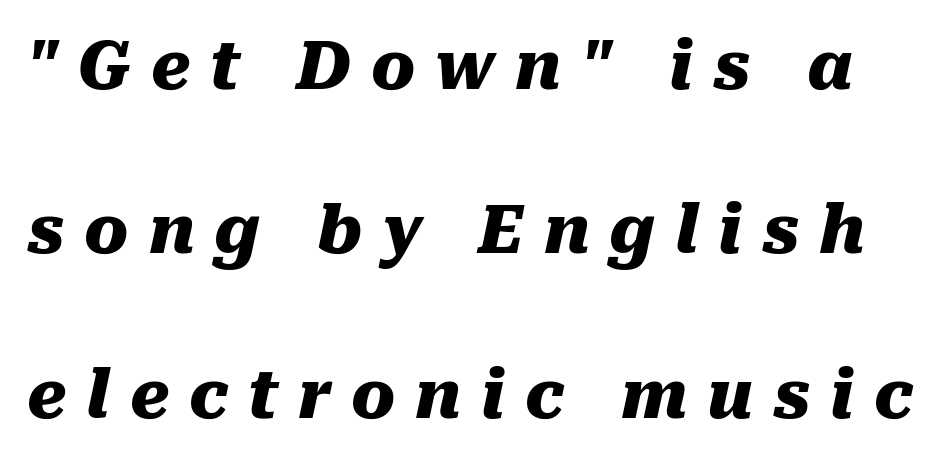
The string is rendered with underlining switched off. Loose tracking; the words dissolve into strings of separated letters. Looks like regular typesetting: each glyph gets only the width it needs. Chunky letters — that's bold for sure. Notice the wide empty band between every row — that's loose leading. Designer's note — italics engaged.
